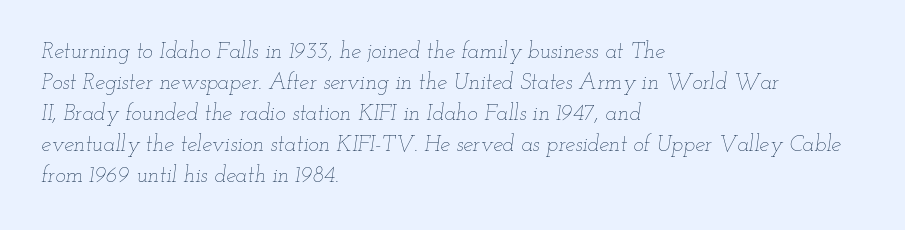
{"italic": "yes", "lean": "right", "slant_degrees": 12, "bold": "no", "underline": "no", "align": "left", "line_spacing": "normal", "line_spacing_ratio": 1.41, "letter_spacing": "normal", "letter_spacing_em": 0.0, "glyph_px": 22}
